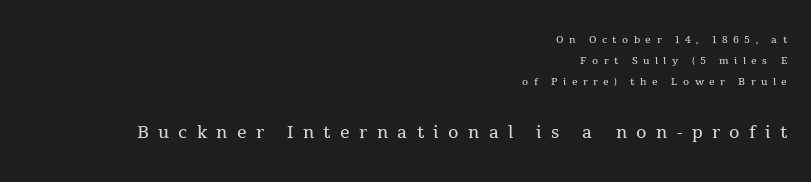
Q: Is the text bold? A: No.
Q: Is the text italic (slanted)? A: No, it is upright.
Q: Is the text underlined? A: No.
Q: How is the paragraph aligned? A: Right-aligned.
Q: Is the spacing between letters normal or unusually wide? A: Unusually wide.
Q: Is the spacing between lines tight, normal or loose? A: Normal.
Q: Which block of text is set in a larger size, the first (top) or the second (bottom)? A: The second (bottom) one.
